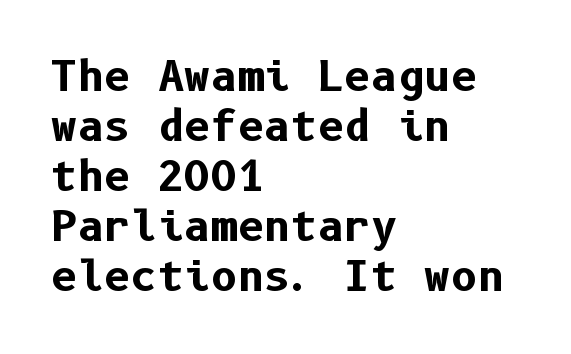
{"serif": "no", "italic": "no", "bold": "yes", "weight": "bold", "width": "normal", "stroke_contrast": "low", "x_height": "medium", "underline": "no", "align": "left", "line_spacing_ratio": 1.22, "letter_spacing": "normal", "letter_spacing_em": 0.0, "glyph_px": 41}
